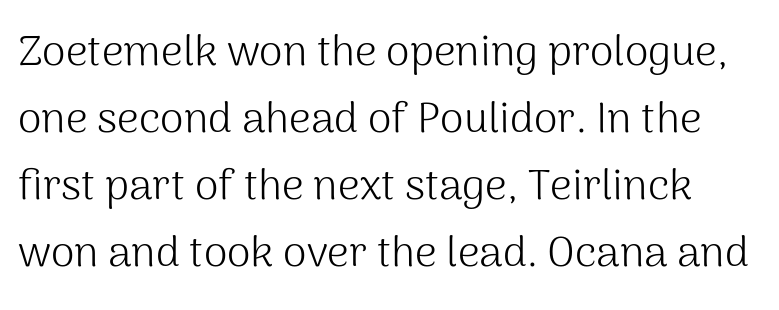
{"serif": "no", "italic": "no", "bold": "no", "weight": "light", "width": "normal", "stroke_contrast": "medium", "x_height": "medium", "monospaced": "no", "underline": "no", "line_spacing": "normal", "line_spacing_ratio": 1.56, "letter_spacing": "normal", "letter_spacing_em": 0.0, "glyph_px": 43}
